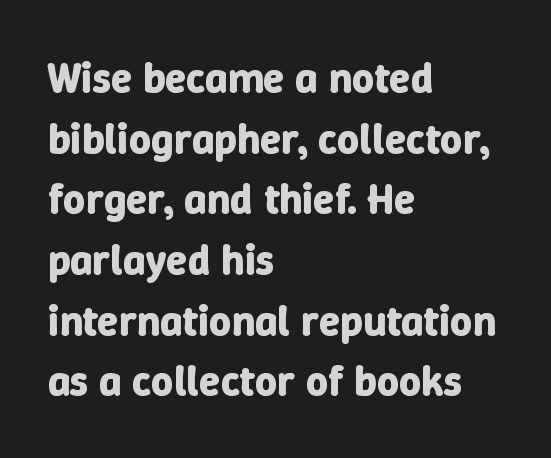
{"italic": "no", "bold": "yes", "weight": "bold", "width": "normal", "stroke_contrast": "low", "x_height": "medium", "monospaced": "no", "underline": "no", "align": "left", "line_spacing": "normal", "line_spacing_ratio": 1.41, "letter_spacing": "normal", "letter_spacing_em": 0.0, "glyph_px": 43}
